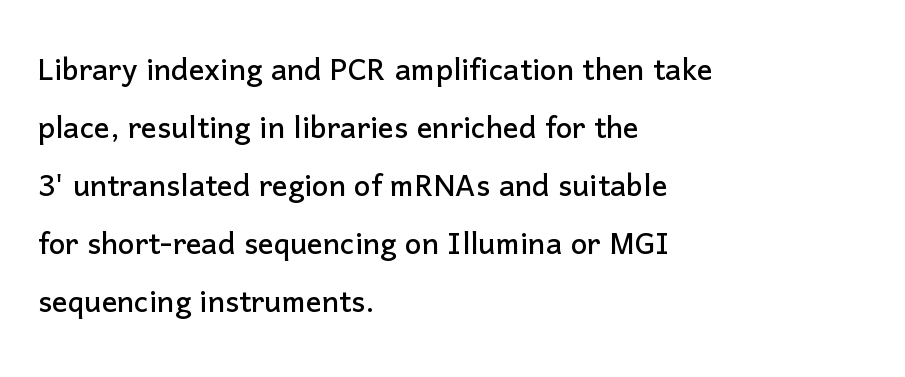
Q: Is the text italic (slanted)? A: No, it is upright.
Q: Is the typeface a serif or a sans-serif typeface? A: Sans-serif.
Q: Is the text underlined? A: No.
Q: How is the paragraph aligned? A: Left-aligned.
Q: Is the spacing between letters normal or unusually wide? A: Normal.
Q: Is the spacing between lines tight, normal or loose? A: Normal.
Q: Width (condensed, normal, or wide)? A: Normal.
Q: Stroke contrast? A: Low.
Q: x-height? A: Medium.
Q: Monospaced? A: No.
